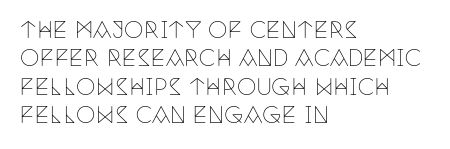
Q: Is the text bold? A: No.
Q: Is the text italic (slanted)? A: No, it is upright.
Q: Is the text underlined? A: No.
Q: How is the paragraph aligned? A: Left-aligned.
Q: Is the spacing between letters normal or unusually wide? A: Normal.
Q: Is the spacing between lines tight, normal or loose? A: Normal.
